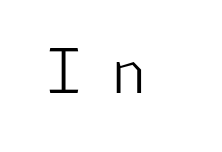
Q: Is the text bold? A: No.
Q: Is the text italic (slanted)? A: No, it is upright.
Q: Is the typeface a serif or a sans-serif typeface? A: Sans-serif.
Q: Is the text underlined? A: No.
Q: Is the spacing between letters normal or unusually wide? A: Unusually wide.
Q: Width (condensed, normal, or wide)? A: Normal.
Q: Stroke contrast? A: Low.
Q: x-height? A: Medium.
